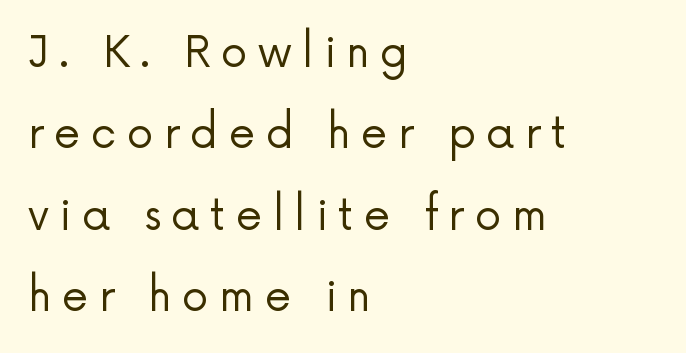
Q: Is the text bold? A: No.
Q: Is the text italic (slanted)? A: No, it is upright.
Q: Is the typeface a serif or a sans-serif typeface? A: Sans-serif.
Q: Is the text underlined? A: No.
Q: How is the paragraph aligned? A: Left-aligned.
Q: Is the spacing between letters normal or unusually wide? A: Unusually wide.
Q: Is the spacing between lines tight, normal or loose? A: Loose.
Q: Width (condensed, normal, or wide)? A: Normal.
Q: Stroke contrast? A: Low.
Q: x-height? A: Medium.
Q: Monospaced? A: No.
